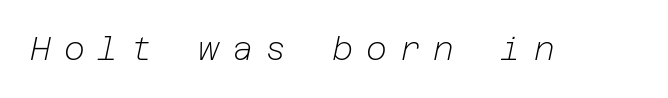
Q: Is the text bold? A: No.
Q: Is the text italic (slanted)? A: Yes, it leans right by about 12 degrees.
Q: Is the text underlined? A: No.
Q: Is the spacing between letters normal or unusually wide? A: Unusually wide.
Q: Width (condensed, normal, or wide)? A: Normal.
Q: Stroke contrast? A: Low.
Q: x-height? A: Medium.
